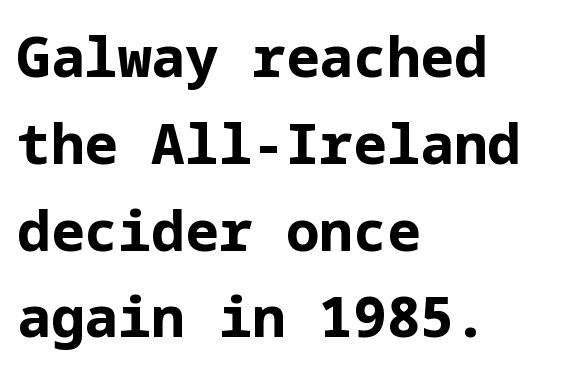
Q: Is the text bold? A: Yes.
Q: Is the text italic (slanted)? A: No, it is upright.
Q: Is the typeface a serif or a sans-serif typeface? A: Sans-serif.
Q: Is the text underlined? A: No.
Q: How is the paragraph aligned? A: Left-aligned.
Q: Is the spacing between letters normal or unusually wide? A: Normal.
Q: Is the spacing between lines tight, normal or loose? A: Normal.
Q: Width (condensed, normal, or wide)? A: Normal.
Q: Stroke contrast? A: Low.
Q: x-height? A: Medium.
